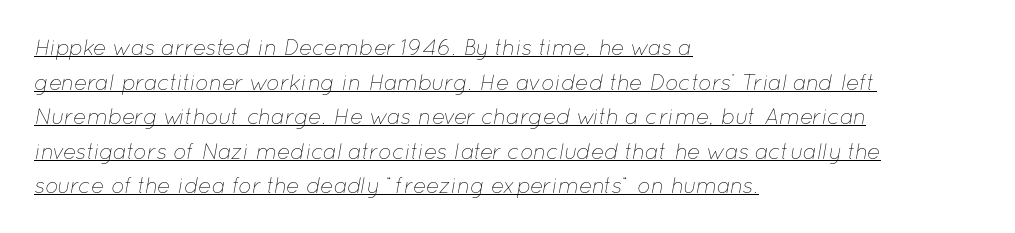
The image shows 22 px text type, italic (leaning right); set left-aligned, normal line spacing (1.57x), normal letter spacing, underlined.
